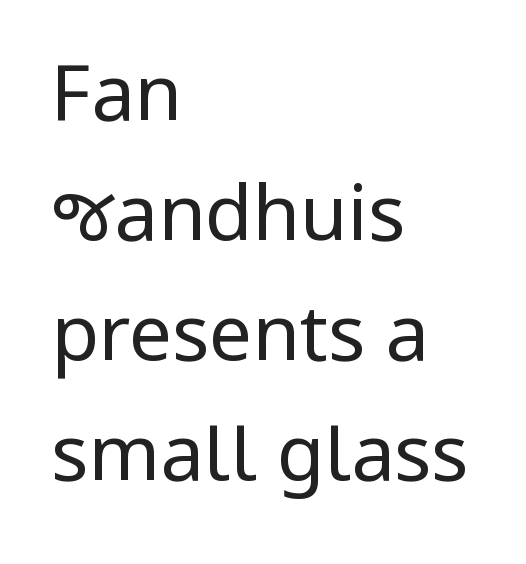
{"serif": "no", "italic": "no", "bold": "no", "weight": "regular", "width": "condensed", "stroke_contrast": "low", "x_height": "large", "monospaced": "no", "underline": "no", "align": "left", "line_spacing": "normal", "line_spacing_ratio": 1.56, "letter_spacing": "normal", "letter_spacing_em": 0.0, "glyph_px": 77}
